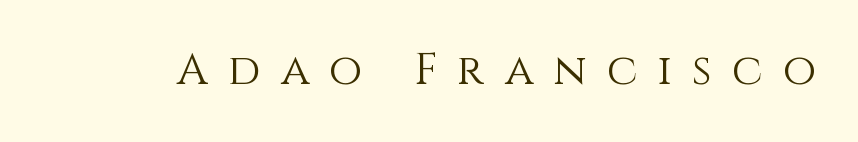
{"italic": "no", "bold": "no", "weight": "light", "width": "normal", "x_height": "large", "monospaced": "no", "underline": "no", "letter_spacing": "wide", "letter_spacing_em": 0.47, "glyph_px": 43}
